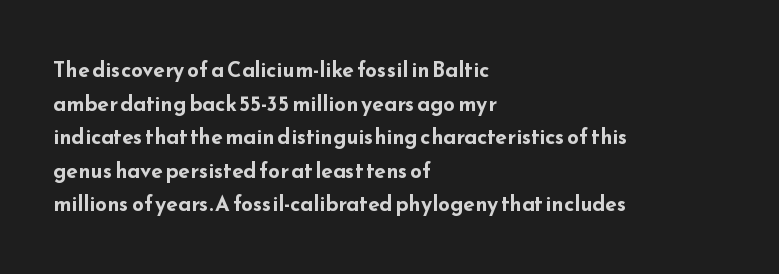
{"italic": "no", "bold": "yes", "underline": "no", "align": "left", "line_spacing": "normal", "line_spacing_ratio": 1.6, "letter_spacing": "normal", "letter_spacing_em": 0.0, "glyph_px": 21}
